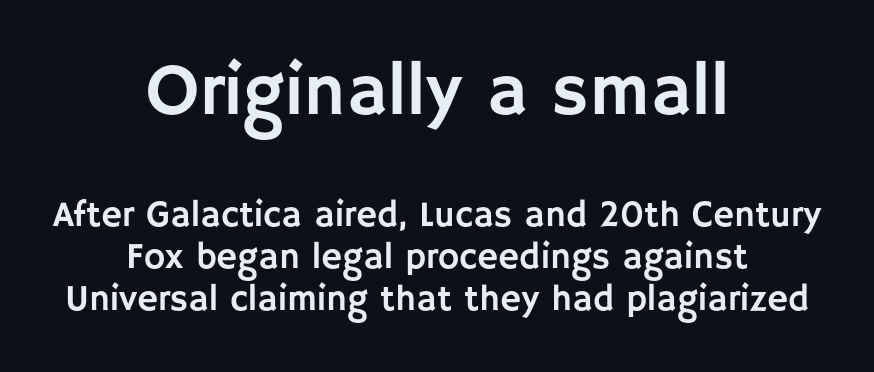
The image shows 73 px sans-serif type, upright; set centered, line spacing 1.18x, normal letter spacing, not underlined; the first (top) block is 2.03x larger; low stroke contrast and a large x-height.
